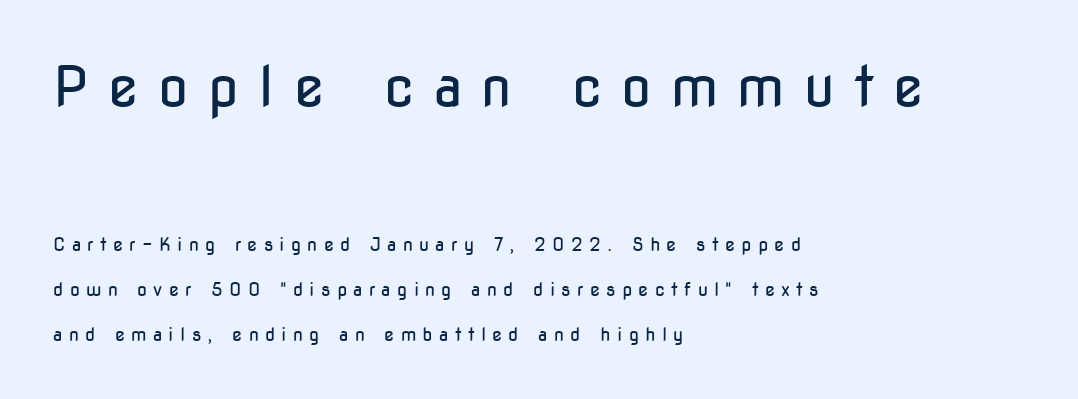
The image shows 55 px regular-weight, condensed sans-serif type, upright; set left-aligned, loose line spacing (2.48x), unusually wide letter spacing (+0.35 em), not underlined; the first (top) block is 3.06x larger; low stroke contrast and a medium x-height.
